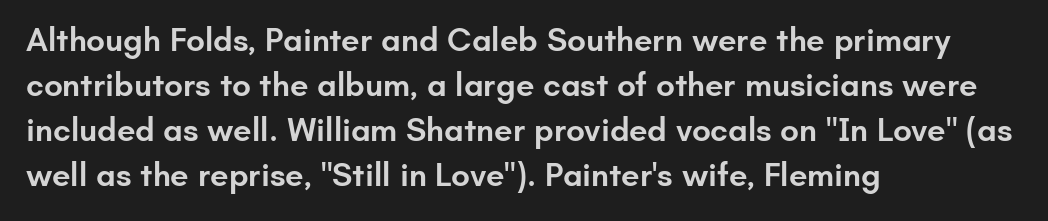
Letterform terminals end flat and unadorned throughout the passage. The typesetter chose a ragged-right arrangement here. The face used here is rendered with its standard letterfit. A bit beefed up — I'd call it semibold rather than bold.
